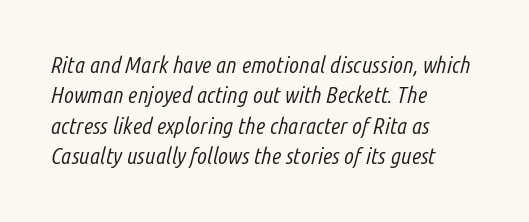
The image shows 23 px text type, italic (leaning right); set left-aligned, normal line spacing (1.32x), normal letter spacing, not underlined.
